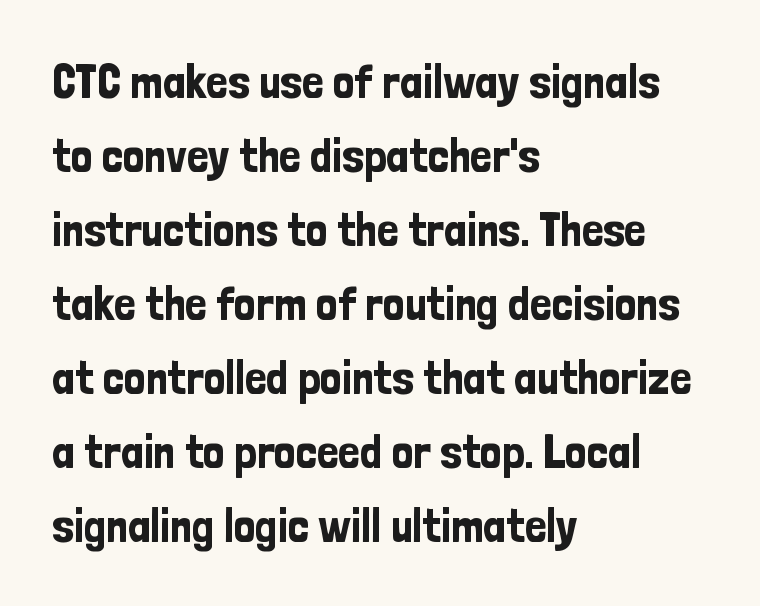
Q: Is the text italic (slanted)? A: No, it is upright.
Q: Is the typeface a serif or a sans-serif typeface? A: Sans-serif.
Q: Is the text underlined? A: No.
Q: How is the paragraph aligned? A: Left-aligned.
Q: Is the spacing between letters normal or unusually wide? A: Normal.
Q: Is the spacing between lines tight, normal or loose? A: Normal.
Q: Width (condensed, normal, or wide)? A: Condensed.
Q: Stroke contrast? A: Low.
Q: x-height? A: Medium.
Q: Monospaced? A: No.
